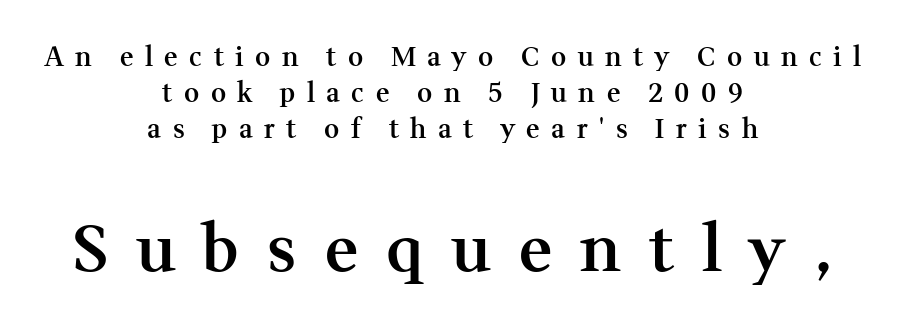
{"serif": "yes", "italic": "no", "bold": "semi", "weight": "semibold", "width": "normal", "stroke_contrast": "medium", "x_height": "medium", "monospaced": "no", "underline": "no", "align": "center", "line_spacing": "normal", "line_spacing_ratio": 1.39, "letter_spacing": "wide", "letter_spacing_em": 0.44, "larger_block": "second", "size_ratio": 2.46, "glyph_px": 64}
